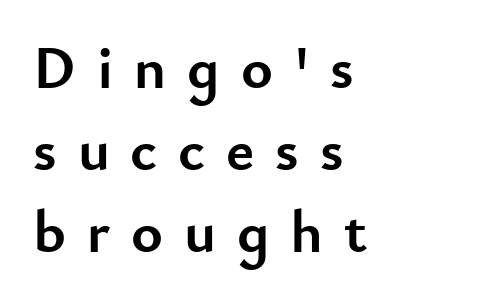
The image shows 60 px semibold sans-serif type, upright; set left-aligned, normal line spacing (1.37x), unusually wide letter spacing (+0.35 em), not underlined; low stroke contrast and a small x-height.
